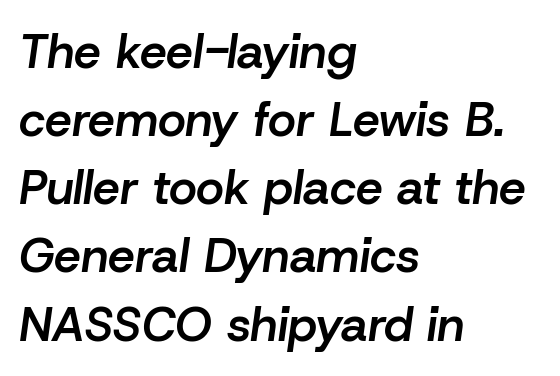
{"italic": "yes", "lean": "right", "slant_degrees": 8, "bold": "semi", "weight": "semibold", "width": "normal", "stroke_contrast": "low", "x_height": "medium", "monospaced": "no", "underline": "no", "align": "left", "line_spacing": "normal", "line_spacing_ratio": 1.42, "letter_spacing": "normal", "letter_spacing_em": 0.0, "glyph_px": 48}
